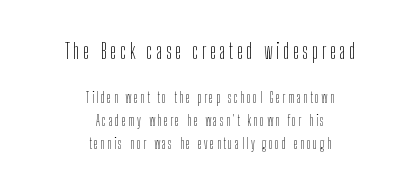
{"italic": "no", "bold": "no", "underline": "no", "align": "center", "line_spacing": "normal", "line_spacing_ratio": 1.63, "larger_block": "first", "size_ratio": 1.5, "glyph_px": 21}
